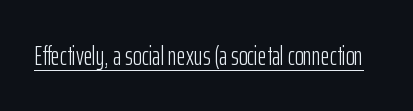
{"italic": "no", "bold": "no", "underline": "yes", "letter_spacing": "normal", "letter_spacing_em": 0.0, "glyph_px": 27}
